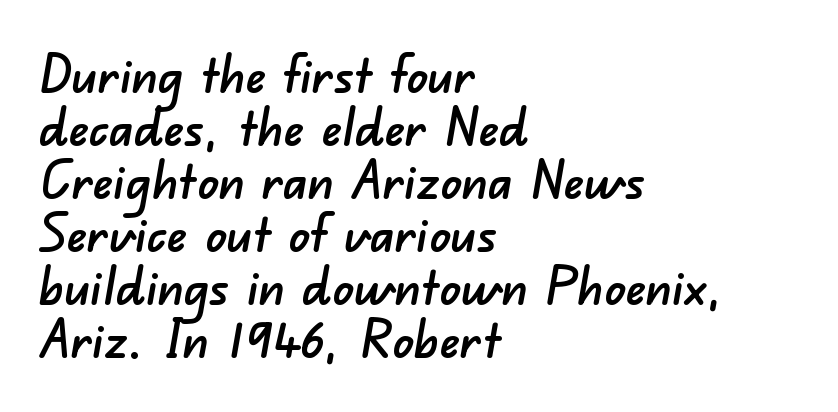
{"serif": "no", "width": "normal", "stroke_contrast": "low", "x_height": "small", "monospaced": "no", "underline": "no", "align": "left", "line_spacing": "tight", "line_spacing_ratio": 1.02, "letter_spacing": "normal", "letter_spacing_em": 0.0, "glyph_px": 52}
